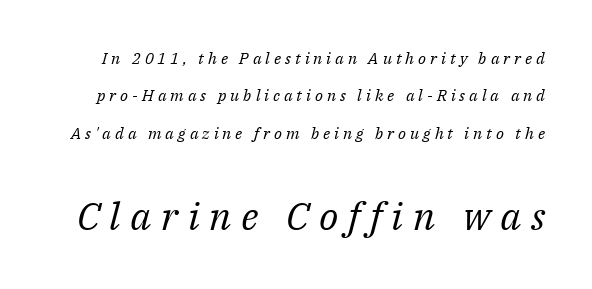
Here the glyphs are tracked loosely, breaking word shapes into spaced letters. This block would shrink considerably if given ordinary leading; it's expanded now. Weight: not bold — regular or lighter. Rule under the text: the space is simply empty. The emphasis by scale lands on block number two, below. Spacing verdict: proportional, widths tailored to each character.
